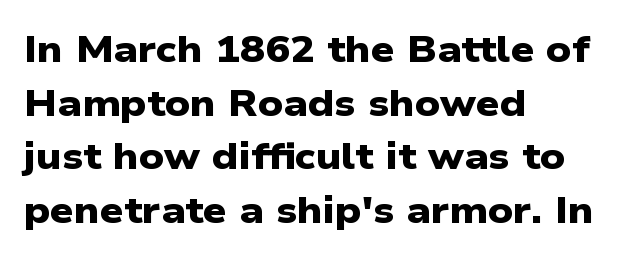
{"serif": "no", "bold": "yes", "weight": "heavy", "width": "wide", "stroke_contrast": "low", "x_height": "medium", "monospaced": "no", "underline": "no", "align": "left", "line_spacing": "normal", "line_spacing_ratio": 1.45, "letter_spacing": "normal", "letter_spacing_em": 0.0, "glyph_px": 37}
